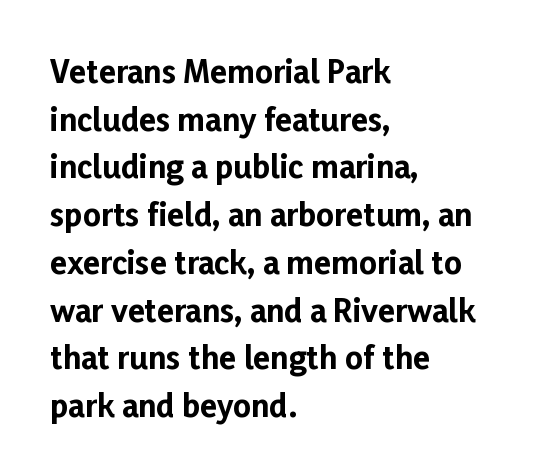
{"serif": "no", "italic": "no", "bold": "yes", "weight": "bold", "width": "normal", "stroke_contrast": "low", "x_height": "medium", "monospaced": "no", "underline": "no", "align": "left", "line_spacing": "normal", "line_spacing_ratio": 1.54, "letter_spacing": "normal", "letter_spacing_em": 0.0, "glyph_px": 31}
